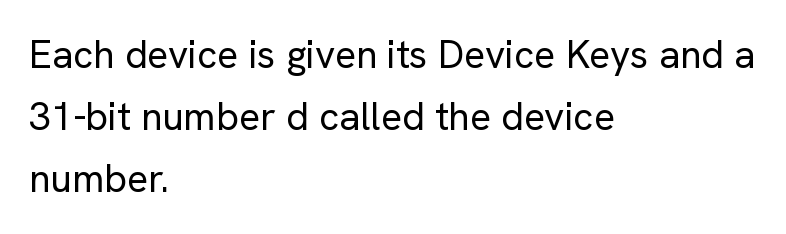
Q: Is the text bold? A: No.
Q: Is the text italic (slanted)? A: No, it is upright.
Q: Is the typeface a serif or a sans-serif typeface? A: Sans-serif.
Q: Is the text underlined? A: No.
Q: How is the paragraph aligned? A: Left-aligned.
Q: Is the spacing between letters normal or unusually wide? A: Normal.
Q: Is the spacing between lines tight, normal or loose? A: Normal.
Q: Width (condensed, normal, or wide)? A: Normal.
Q: Stroke contrast? A: Low.
Q: x-height? A: Medium.
Q: Monospaced? A: No.
